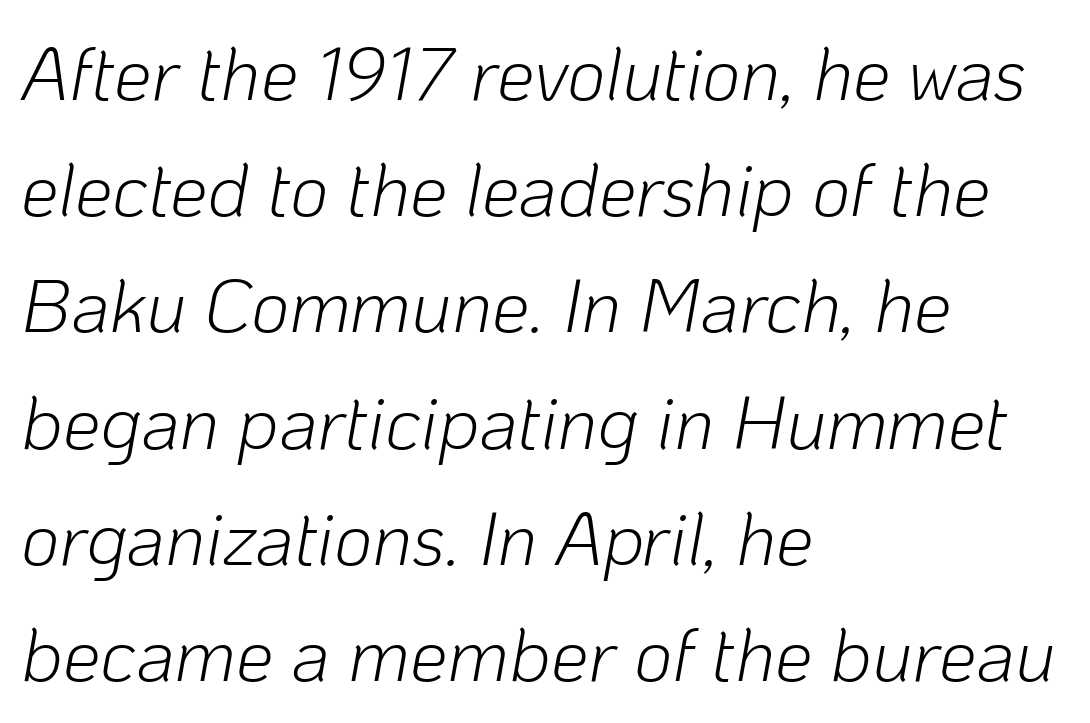
The image shows 75 px light type, italic (leaning right); set left-aligned, normal line spacing (1.55x), normal letter spacing, not underlined; low stroke contrast and a medium x-height.
